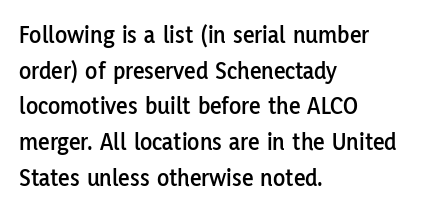
The image shows 25 px text type, upright; set left-aligned, normal line spacing (1.43x), normal letter spacing, not underlined.
